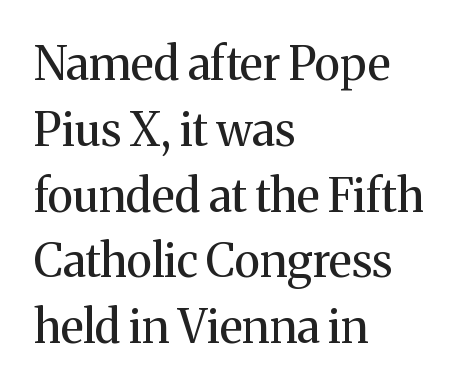
{"serif": "yes", "italic": "no", "bold": "no", "weight": "regular", "width": "normal", "stroke_contrast": "medium", "x_height": "medium", "monospaced": "no", "underline": "no", "align": "left", "line_spacing": "normal", "line_spacing_ratio": 1.43, "letter_spacing": "normal", "letter_spacing_em": 0.0, "glyph_px": 46}
